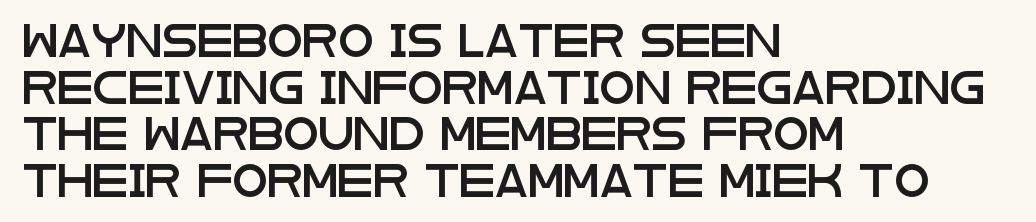
{"serif": "no", "italic": "no", "width": "wide", "stroke_contrast": "low", "x_height": "large", "monospaced": "no", "underline": "no", "align": "left", "line_spacing": "normal", "line_spacing_ratio": 1.46, "letter_spacing": "normal", "letter_spacing_em": 0.0, "glyph_px": 32}
